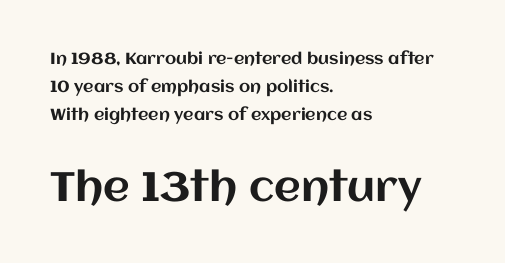
Compare the two chunks: the lower has the greater cap height. Just letters on the line, the space beneath them empty. This is the regular roman posture of the typeface. Casual observation: everything's shoved over to the left. The face used here is rendered with its standard letterfit.
